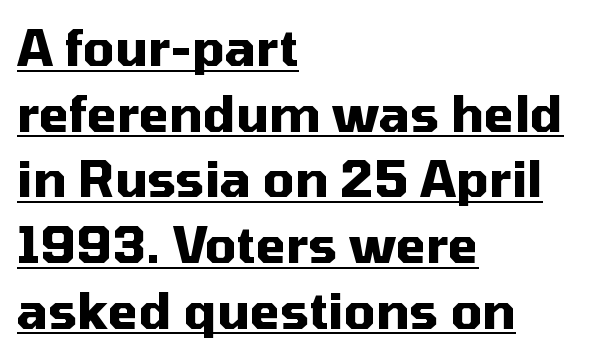
The image shows 49 px heavy sans-serif type, upright; set left-aligned, normal line spacing (1.34x), normal letter spacing, underlined; medium stroke contrast and a medium x-height.
